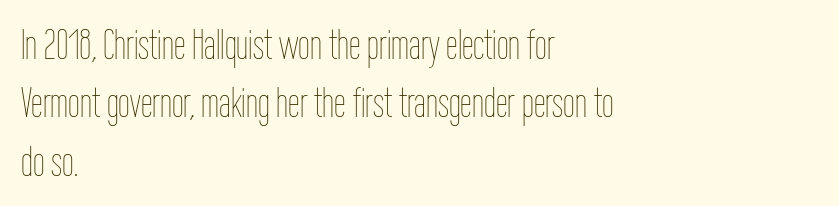
{"italic": "no", "bold": "no", "weight": "thin", "width": "condensed", "stroke_contrast": "low", "x_height": "medium", "monospaced": "no", "underline": "no", "align": "left", "line_spacing": "normal", "line_spacing_ratio": 1.39, "letter_spacing": "normal", "letter_spacing_em": 0.0, "glyph_px": 42}
